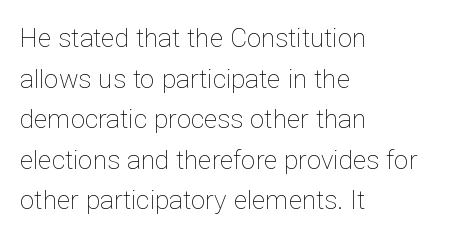
{"italic": "no", "bold": "no", "underline": "no", "align": "left", "line_spacing": "normal", "line_spacing_ratio": 1.56, "letter_spacing": "normal", "letter_spacing_em": 0.0, "glyph_px": 26}
